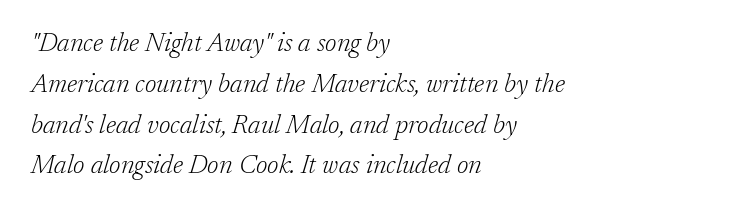
The image shows 26 px text type, italic (leaning right); set left-aligned, normal line spacing (1.57x), normal letter spacing, not underlined.
